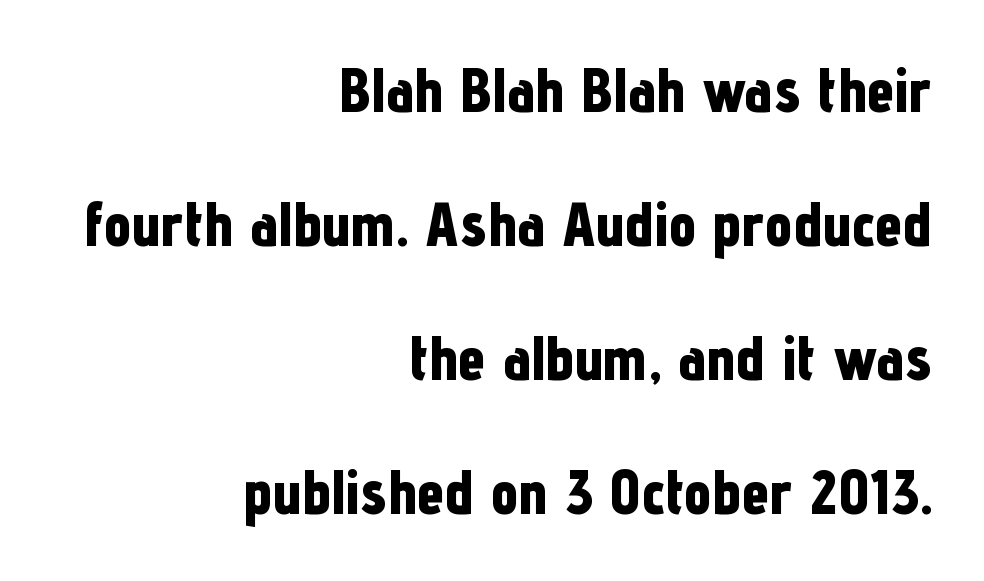
The image shows 62 px bold, condensed sans-serif type, upright; set right-aligned, loose line spacing (2.16x), normal letter spacing, not underlined; low stroke contrast and a medium x-height.
